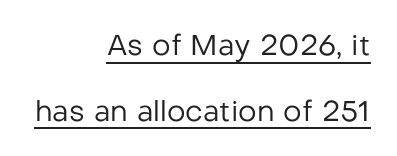
Q: Is the text bold? A: No.
Q: Is the text italic (slanted)? A: No, it is upright.
Q: Is the typeface a serif or a sans-serif typeface? A: Sans-serif.
Q: Is the text underlined? A: Yes.
Q: How is the paragraph aligned? A: Right-aligned.
Q: Is the spacing between letters normal or unusually wide? A: Normal.
Q: Is the spacing between lines tight, normal or loose? A: Loose.
Q: Width (condensed, normal, or wide)? A: Normal.
Q: Stroke contrast? A: Low.
Q: x-height? A: Medium.
Q: Monospaced? A: No.
